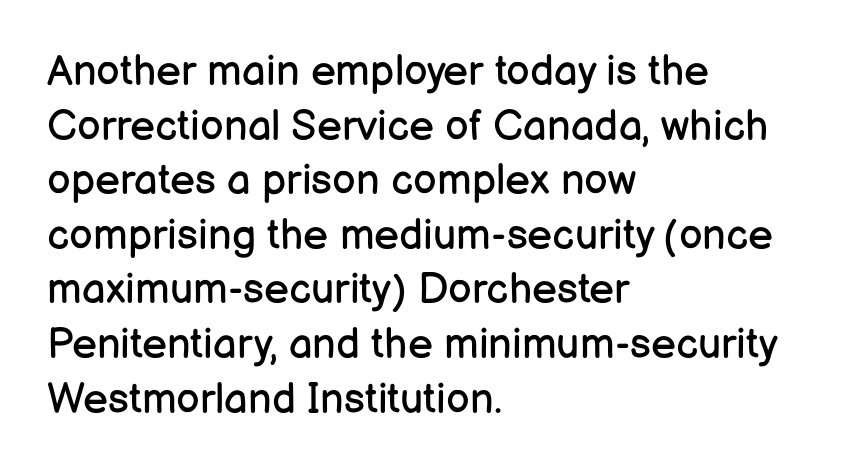
The image shows 42 px regular-weight sans-serif type, upright; set left-aligned, normal line spacing (1.3x), normal letter spacing, not underlined; low stroke contrast and a medium x-height.
